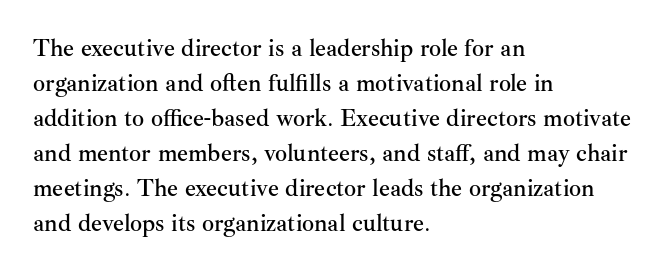
The image shows 24 px text type, upright; set left-aligned, normal line spacing (1.46x), normal letter spacing, not underlined.
